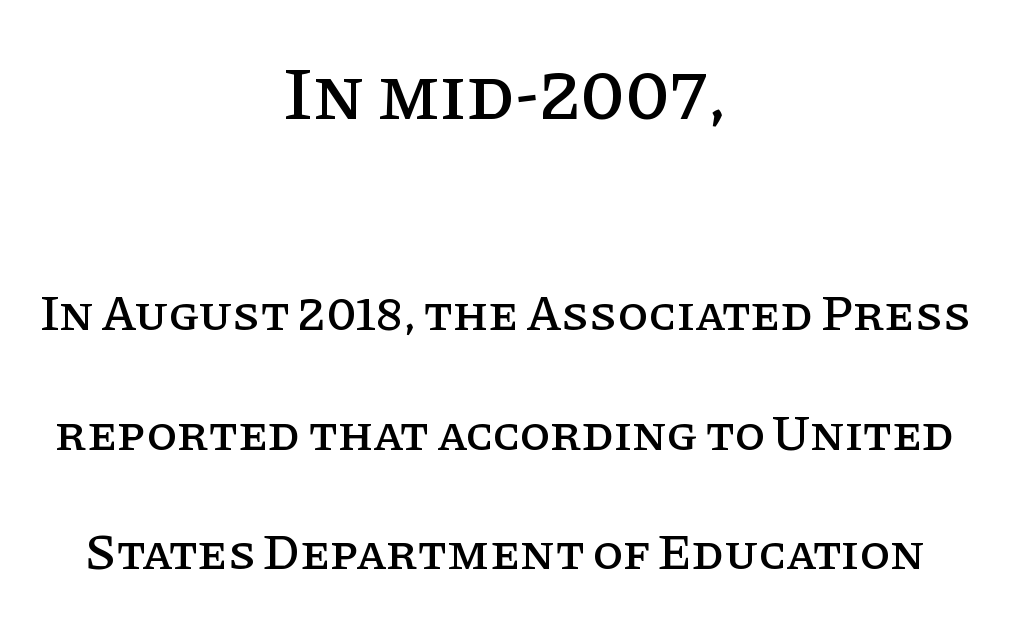
{"serif": "yes", "italic": "no", "width": "normal", "stroke_contrast": "low", "x_height": "large", "monospaced": "no", "underline": "no", "align": "center", "line_spacing": "loose", "line_spacing_ratio": 2.39, "letter_spacing": "normal", "letter_spacing_em": 0.0, "larger_block": "first", "size_ratio": 1.5, "glyph_px": 75}
